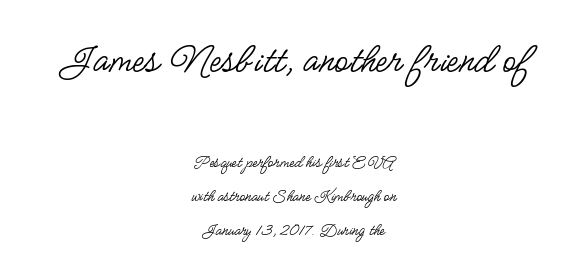
These glyphs show unthickened strokes, regular width or finer. Honestly, there is no underline to notice here at all. The designer went with a sans here, leaving each stem footless. The letterforms sit shoulder to shoulder at normal distance.
